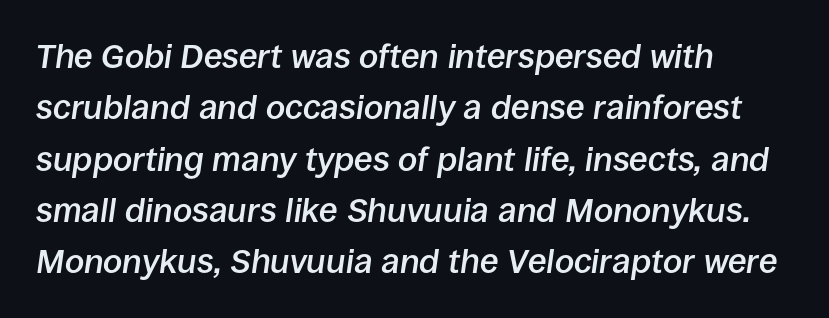
{"italic": "yes", "lean": "right", "slant_degrees": 8, "bold": "semi", "weight": "semibold", "width": "normal", "stroke_contrast": "low", "x_height": "large", "monospaced": "no", "underline": "no", "align": "left", "line_spacing": "normal", "line_spacing_ratio": 1.51, "letter_spacing": "normal", "letter_spacing_em": 0.0, "glyph_px": 34}
